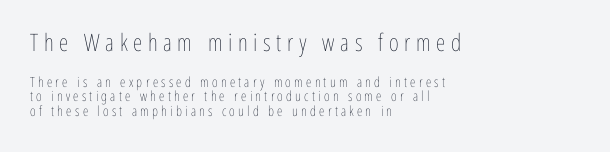
{"italic": "no", "bold": "no", "underline": "no", "align": "left", "line_spacing": "tight", "line_spacing_ratio": 1.03, "letter_spacing": "wide", "letter_spacing_em": 0.23, "larger_block": "first", "size_ratio": 1.71, "glyph_px": 24}
